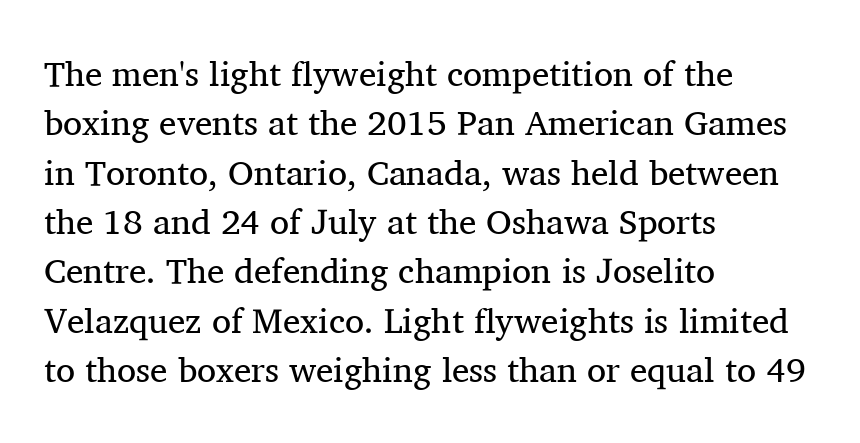
The image shows 35 px regular-weight serif type, upright; set left-aligned, normal line spacing (1.41x), normal letter spacing, not underlined; medium stroke contrast and a medium x-height.
